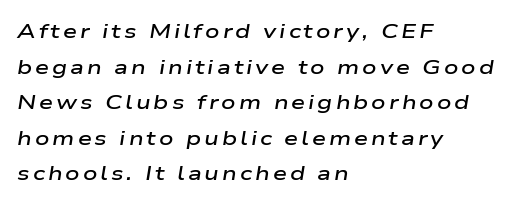
Q: Is the text bold? A: Semi-bold.
Q: Is the text italic (slanted)? A: Yes, it leans right by about 9 degrees.
Q: Is the text underlined? A: No.
Q: How is the paragraph aligned? A: Left-aligned.
